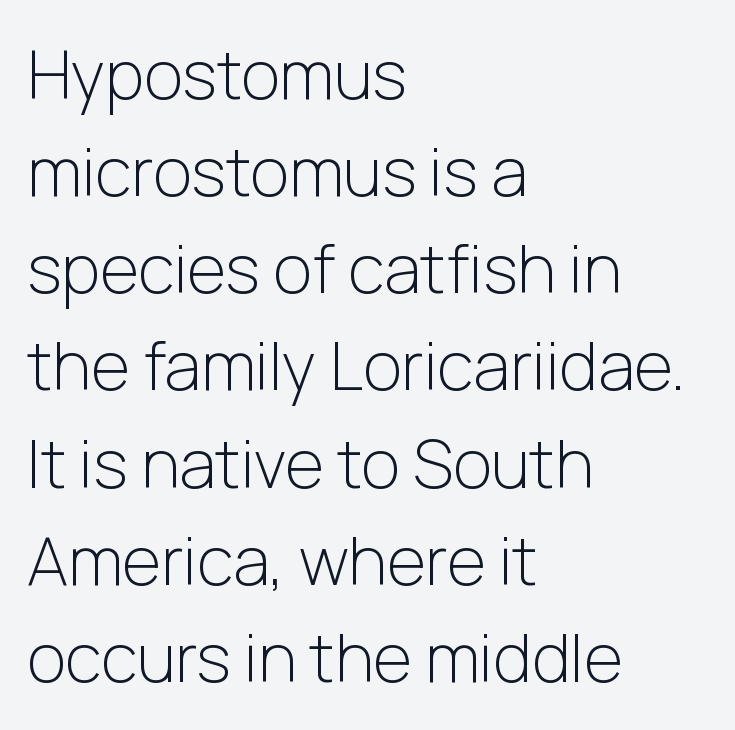
{"serif": "no", "italic": "no", "bold": "no", "weight": "light", "width": "normal", "stroke_contrast": "low", "x_height": "medium", "monospaced": "no", "underline": "no", "align": "left", "line_spacing": "normal", "line_spacing_ratio": 1.45, "letter_spacing": "normal", "letter_spacing_em": 0.0, "glyph_px": 67}
